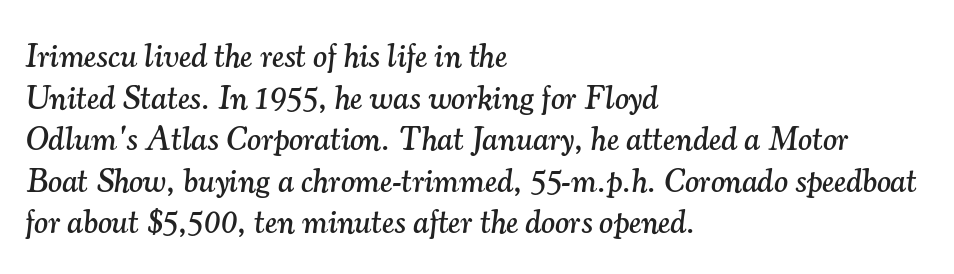
The image shows 33 px serif type, italic (leaning right); set left-aligned, normal line spacing (1.26x), normal letter spacing, not underlined; medium stroke contrast and a small x-height.
